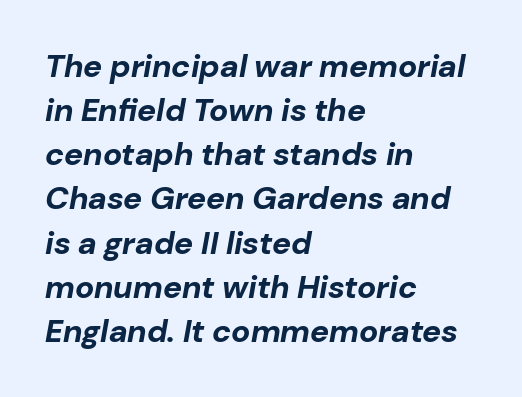
The image shows 32 px bold type, italic (leaning right); set left-aligned, normal line spacing (1.38x), normal letter spacing, not underlined; low stroke contrast and a medium x-height.
